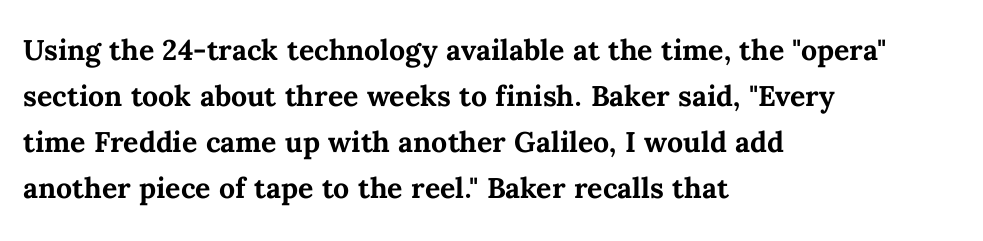
Q: Is the text bold? A: Yes.
Q: Is the text italic (slanted)? A: No, it is upright.
Q: Is the text underlined? A: No.
Q: How is the paragraph aligned? A: Left-aligned.
Q: Is the spacing between letters normal or unusually wide? A: Normal.
Q: Width (condensed, normal, or wide)? A: Normal.
Q: Stroke contrast? A: Medium.
Q: x-height? A: Medium.
Q: Monospaced? A: No.
